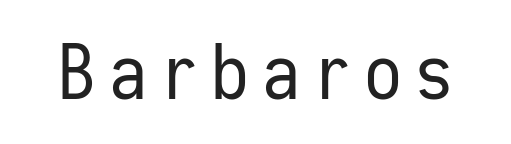
Q: Is the text bold? A: No.
Q: Is the text italic (slanted)? A: No, it is upright.
Q: Is the typeface a serif or a sans-serif typeface? A: Sans-serif.
Q: Is the text underlined? A: No.
Q: Width (condensed, normal, or wide)? A: Condensed.
Q: Stroke contrast? A: Low.
Q: x-height? A: Medium.
Q: Monospaced? A: Yes.
